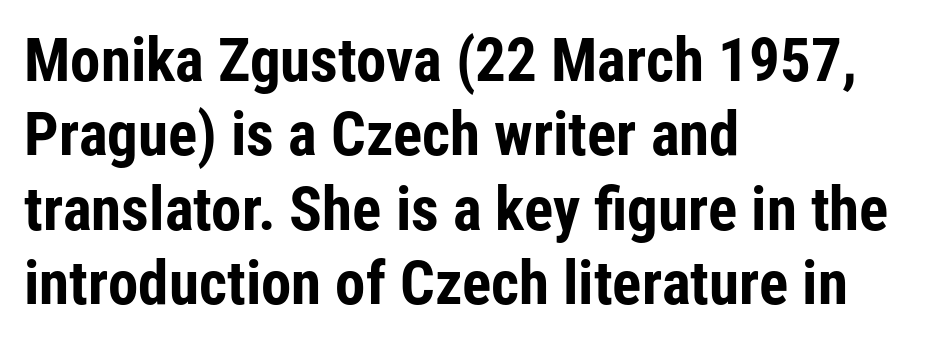
{"serif": "no", "italic": "no", "bold": "yes", "weight": "bold", "width": "condensed", "stroke_contrast": "low", "x_height": "medium", "monospaced": "no", "underline": "no", "align": "left", "line_spacing_ratio": 1.22, "letter_spacing": "normal", "letter_spacing_em": 0.0, "glyph_px": 61}
